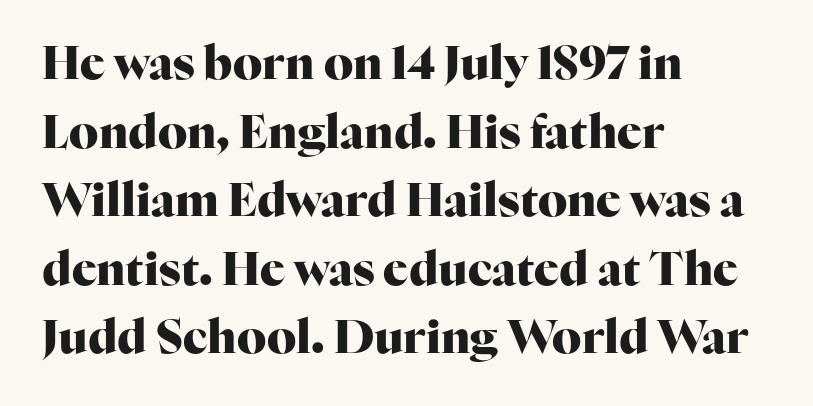
Each row of text sits above clean, open space. Weight: bold. Spacing verdict: proportional, widths tailored to each character. Every character sits straight up, as roman type does. The typeface chosen for these lines features serifs. Each line starts at the same left margin while the right side varies.
